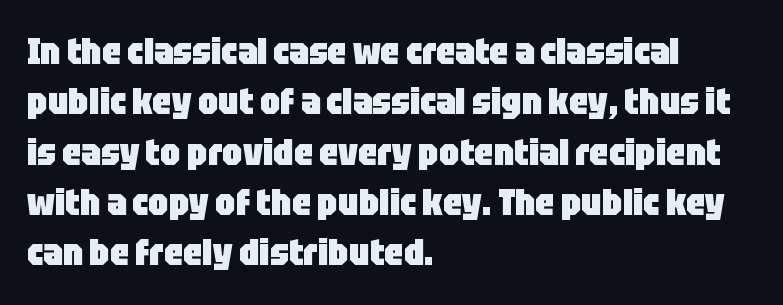
{"serif": "no", "italic": "no", "bold": "yes", "weight": "heavy", "width": "condensed", "stroke_contrast": "low", "x_height": "large", "monospaced": "no", "underline": "no", "align": "left", "line_spacing": "normal", "line_spacing_ratio": 1.36, "letter_spacing": "normal", "letter_spacing_em": 0.0, "glyph_px": 37}
